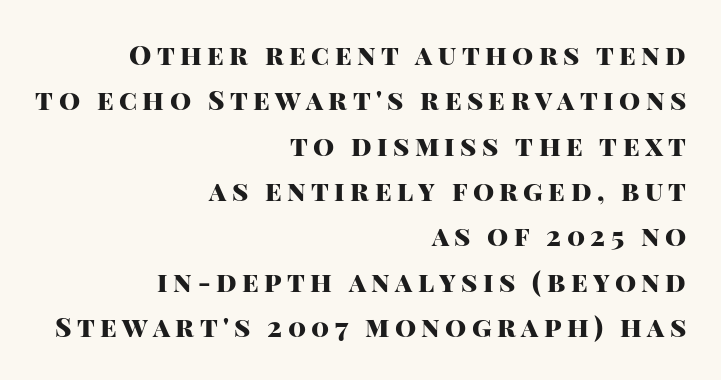
{"italic": "no", "bold": "yes", "underline": "no", "align": "right", "line_spacing": "normal", "line_spacing_ratio": 1.68, "letter_spacing": "wide", "letter_spacing_em": 0.2, "glyph_px": 27}
